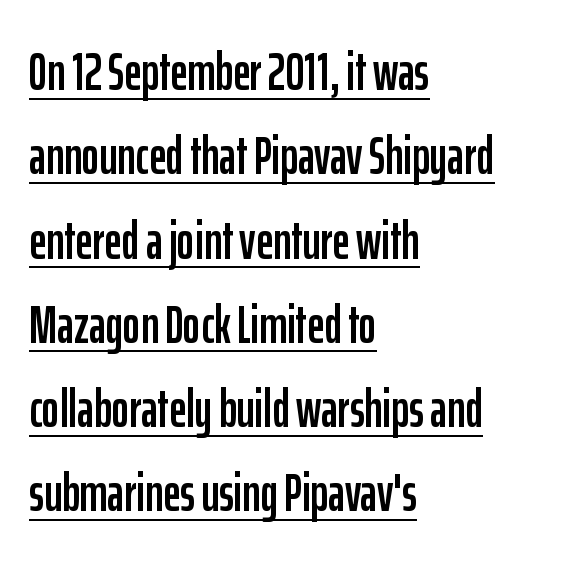
Q: Is the text italic (slanted)? A: No, it is upright.
Q: Is the typeface a serif or a sans-serif typeface? A: Sans-serif.
Q: Is the text underlined? A: Yes.
Q: How is the paragraph aligned? A: Left-aligned.
Q: Is the spacing between letters normal or unusually wide? A: Normal.
Q: Is the spacing between lines tight, normal or loose? A: Normal.
Q: Width (condensed, normal, or wide)? A: Condensed.
Q: Stroke contrast? A: Low.
Q: x-height? A: Medium.
Q: Monospaced? A: No.
